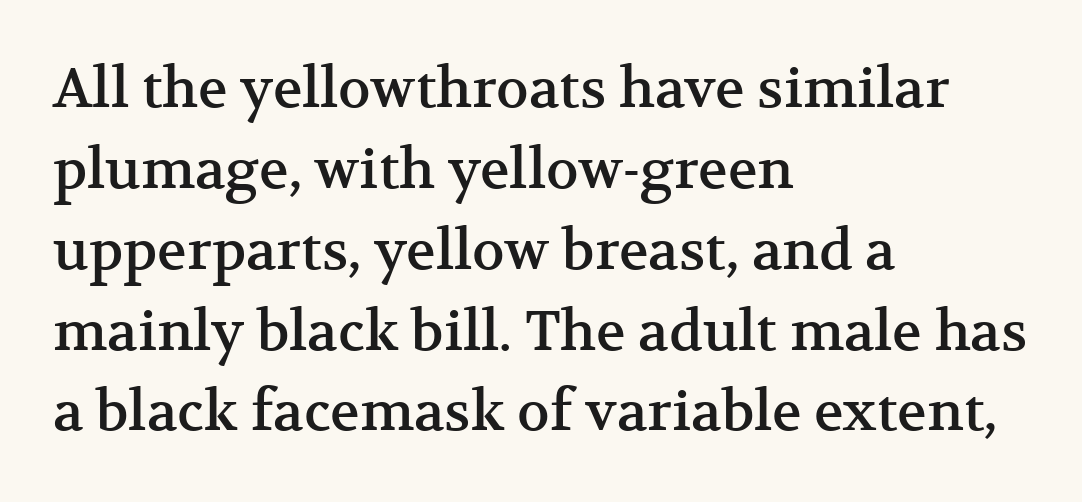
Q: Is the text italic (slanted)? A: No, it is upright.
Q: Is the typeface a serif or a sans-serif typeface? A: Serif.
Q: Is the text underlined? A: No.
Q: How is the paragraph aligned? A: Left-aligned.
Q: Is the spacing between letters normal or unusually wide? A: Normal.
Q: Is the spacing between lines tight, normal or loose? A: Normal.
Q: Width (condensed, normal, or wide)? A: Normal.
Q: Stroke contrast? A: Medium.
Q: x-height? A: Medium.
Q: Monospaced? A: No.
